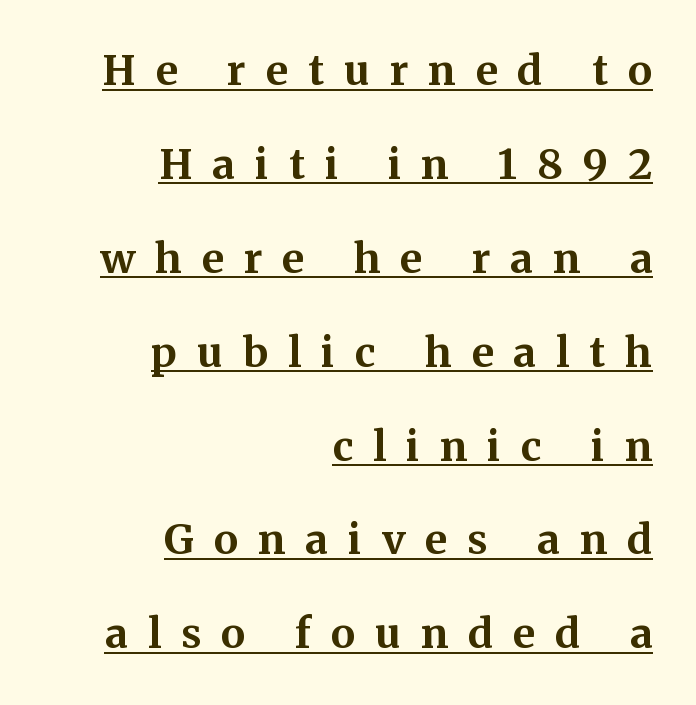
These lines carry a lot of weight — the face is fully bold. The passage shown is typeset with a serif family. No italicization has been applied; the sample stays upright. This block would shrink considerably if given ordinary leading; it's expanded now. Proportional: the letters do not fall into vertical columns.
